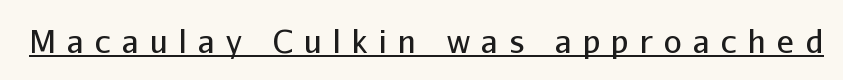
{"serif": "no", "italic": "no", "bold": "no", "weight": "regular", "width": "normal", "stroke_contrast": "low", "x_height": "medium", "monospaced": "no", "underline": "yes", "letter_spacing": "wide", "letter_spacing_em": 0.35, "glyph_px": 32}
